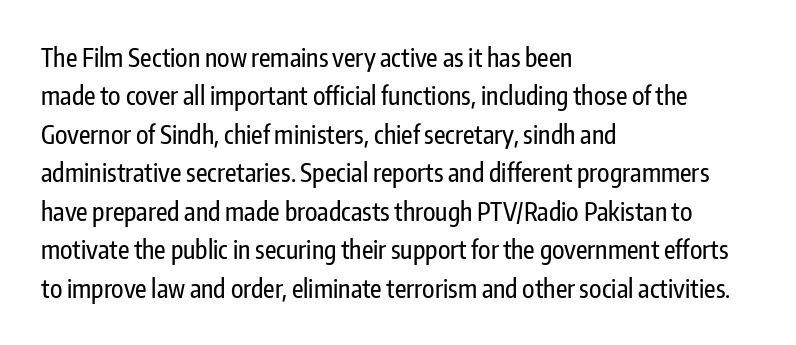
Q: Is the text italic (slanted)? A: No, it is upright.
Q: Is the text underlined? A: No.
Q: How is the paragraph aligned? A: Left-aligned.
Q: Is the spacing between letters normal or unusually wide? A: Normal.
Q: Is the spacing between lines tight, normal or loose? A: Normal.
